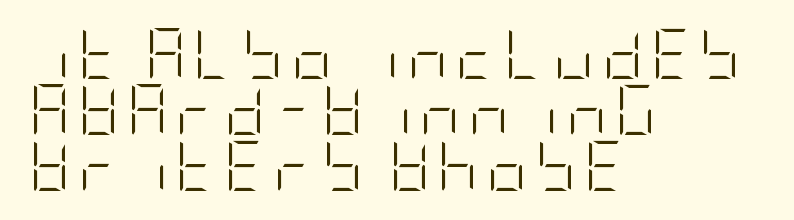
The image shows 50 px light, condensed sans-serif type, upright; set left-aligned, tight line spacing (1.12x), not underlined; low stroke contrast and a large x-height.
